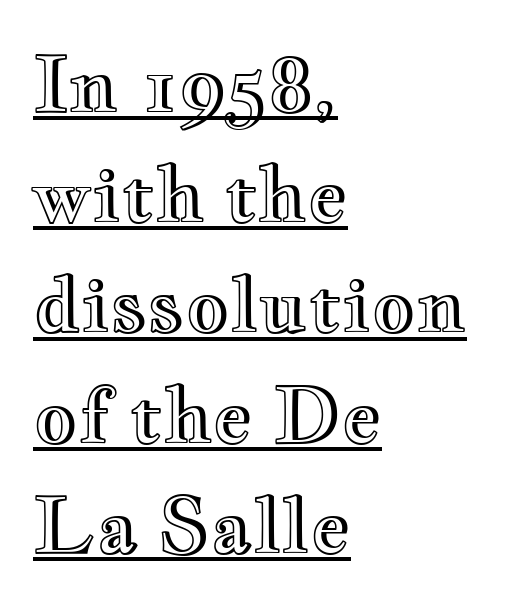
Alignment: flush left. Nothing unusual about the tracking: characters are spaced as the font intends. Emphasis is given by a line drawn under the lettering. Each letter keeps its own natural width here, so spacing adapts to shape. Baseline-to-baseline distance is the conventional proportion of letter height.
